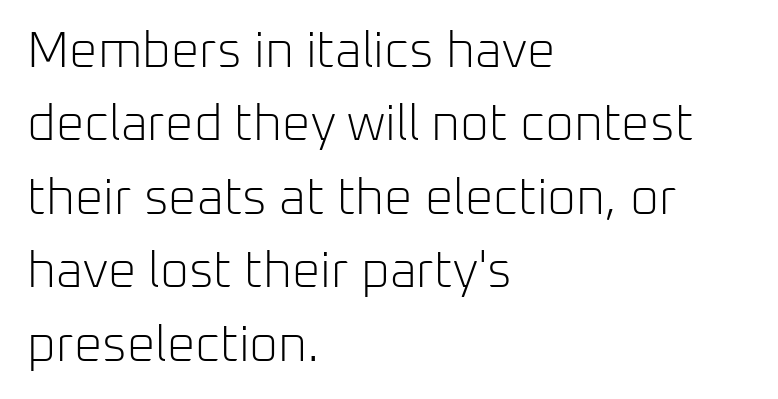
The image shows 50 px light sans-serif type, upright; set left-aligned, normal line spacing (1.47x), normal letter spacing, not underlined; low stroke contrast and a medium x-height.
